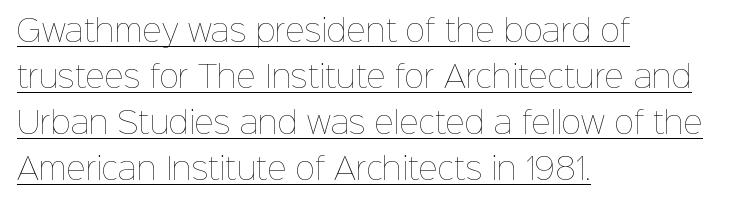
Q: Is the text bold? A: No.
Q: Is the text italic (slanted)? A: No, it is upright.
Q: Is the text underlined? A: Yes.
Q: How is the paragraph aligned? A: Left-aligned.
Q: Is the spacing between letters normal or unusually wide? A: Normal.
Q: Is the spacing between lines tight, normal or loose? A: Normal.
Q: Width (condensed, normal, or wide)? A: Normal.
Q: Stroke contrast? A: Low.
Q: x-height? A: Medium.
Q: Monospaced? A: No.
